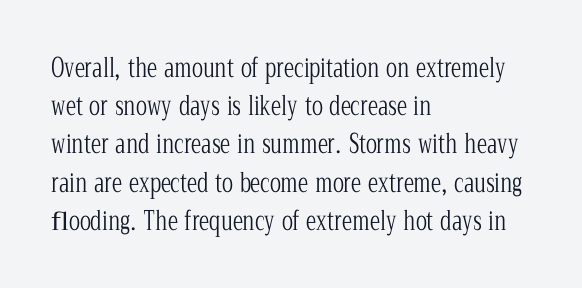
Q: Is the text bold? A: No.
Q: Is the text italic (slanted)? A: No, it is upright.
Q: Is the text underlined? A: No.
Q: How is the paragraph aligned? A: Left-aligned.
Q: Is the spacing between letters normal or unusually wide? A: Normal.
Q: Is the spacing between lines tight, normal or loose? A: Normal.
